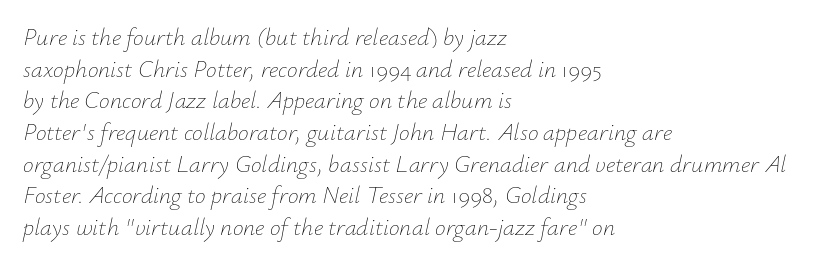
Q: Is the text bold? A: No.
Q: Is the text italic (slanted)? A: Yes, it leans right by about 12 degrees.
Q: Is the text underlined? A: No.
Q: How is the paragraph aligned? A: Left-aligned.
Q: Is the spacing between letters normal or unusually wide? A: Normal.
Q: Is the spacing between lines tight, normal or loose? A: Normal.
